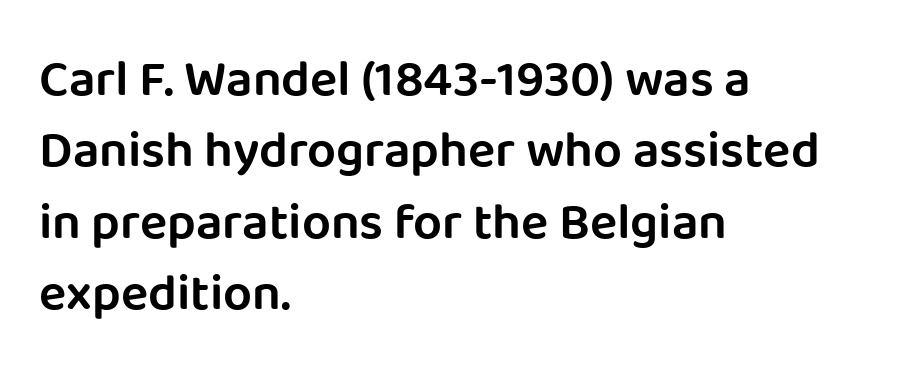
The image shows 51 px semibold sans-serif type, upright; set left-aligned, normal line spacing (1.4x), normal letter spacing, not underlined; low stroke contrast and a large x-height.
